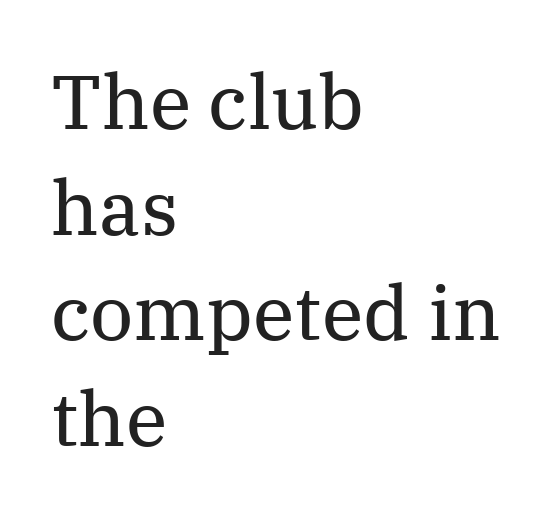
Honestly, there is no underline to notice here at all. Unlike italic type, these characters show no tilt at all. No chunkiness to these letters — they're not bold. Casual observation: everything's shoved over to the left.
